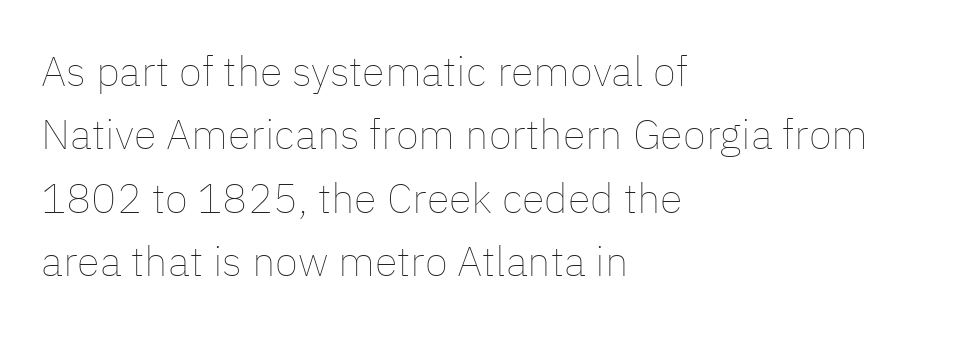
The image shows 42 px thin type, upright; set left-aligned, normal line spacing (1.51x), normal letter spacing, not underlined; low stroke contrast and a medium x-height.
